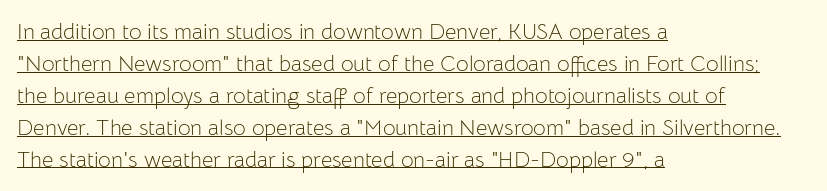
Regarding leading, the lines here are spaced in the standard way. Inter-character spacing is left at the font's built-in metrics. The rendered words wear a rule along their underside. Weight: not bold — regular or lighter.
